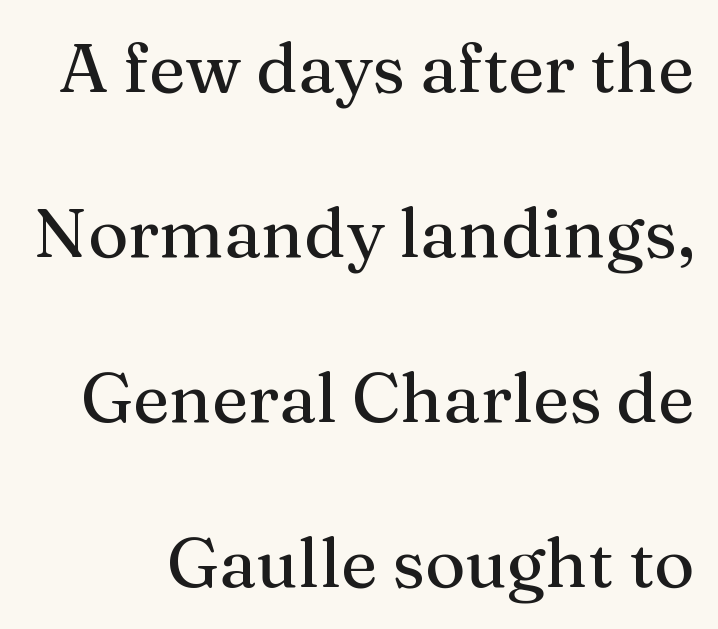
The image shows 69 px serif type, upright; set loose line spacing (2.39x), normal letter spacing, not underlined; medium stroke contrast and a medium x-height.
